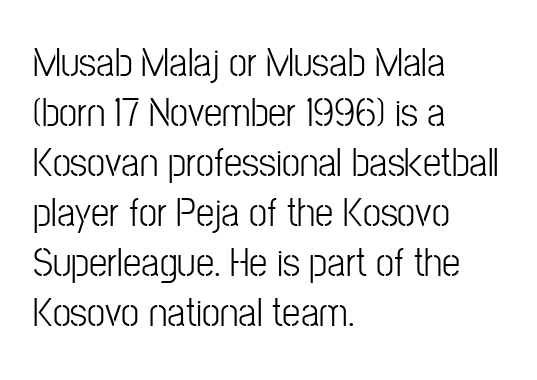
The image shows 41 px light, condensed sans-serif type, upright; set left-aligned, line spacing 1.22x, normal letter spacing, not underlined; low stroke contrast and a medium x-height.
